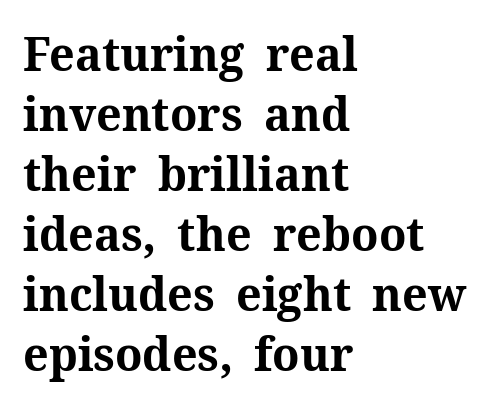
Q: Is the text bold? A: Yes.
Q: Is the text italic (slanted)? A: No, it is upright.
Q: Is the typeface a serif or a sans-serif typeface? A: Serif.
Q: Is the text underlined? A: No.
Q: How is the paragraph aligned? A: Left-aligned.
Q: Is the spacing between letters normal or unusually wide? A: Normal.
Q: Is the spacing between lines tight, normal or loose? A: Normal.
Q: Width (condensed, normal, or wide)? A: Normal.
Q: Stroke contrast? A: Medium.
Q: x-height? A: Medium.
Q: Monospaced? A: No.
